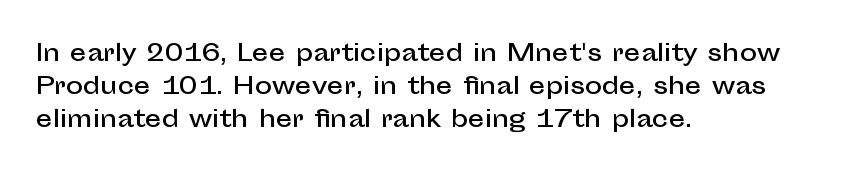
Q: Is the text italic (slanted)? A: No, it is upright.
Q: Is the text underlined? A: No.
Q: How is the paragraph aligned? A: Left-aligned.
Q: Is the spacing between letters normal or unusually wide? A: Normal.
Q: Is the spacing between lines tight, normal or loose? A: Normal.
